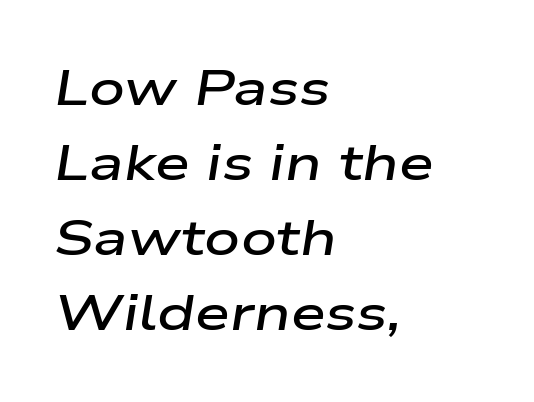
{"italic": "yes", "lean": "right", "slant_degrees": 9, "bold": "semi", "weight": "semibold", "width": "wide", "stroke_contrast": "low", "x_height": "medium", "monospaced": "no", "underline": "no", "align": "left", "line_spacing": "normal", "line_spacing_ratio": 1.5, "letter_spacing": "normal", "letter_spacing_em": 0.0, "glyph_px": 50}
